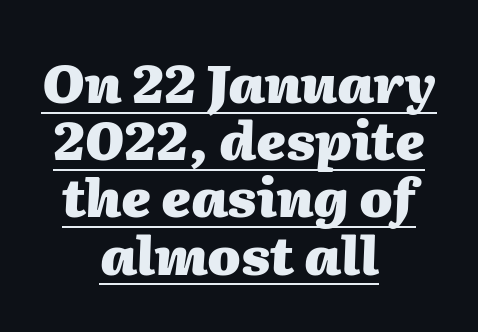
Stroke thickness is high; the sample reads as a true bold. Horizontally, the lines are justified to the midpoint only. In terms of posture, this sample is oblique. Underlining? Definitely there. If you measured baseline to baseline, you'd find a short distance.
